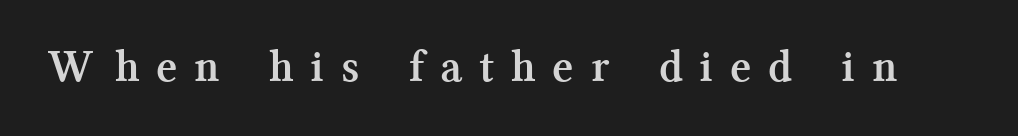
The passage shown is typed in a proportional face where columns would drift. Loose tracking; the words dissolve into strings of separated letters. Honestly, there is no underline to notice here at all. Old-style or modern, the face here clearly has serifs.
